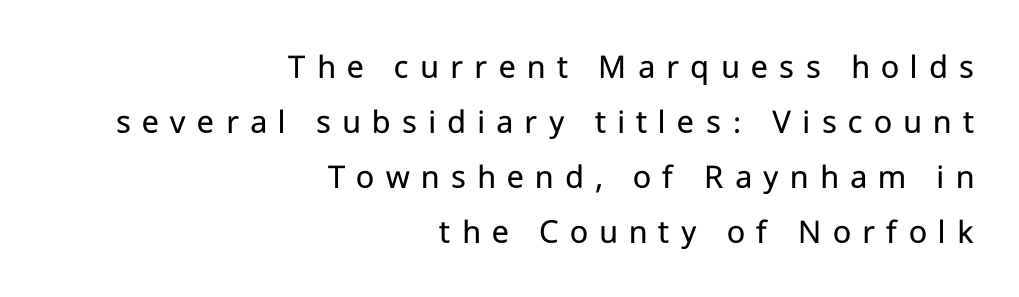
{"serif": "no", "italic": "no", "bold": "no", "weight": "regular", "width": "normal", "stroke_contrast": "low", "x_height": "medium", "monospaced": "no", "underline": "no", "align": "right", "line_spacing": "normal", "line_spacing_ratio": 1.57, "letter_spacing": "wide", "letter_spacing_em": 0.32, "glyph_px": 35}
